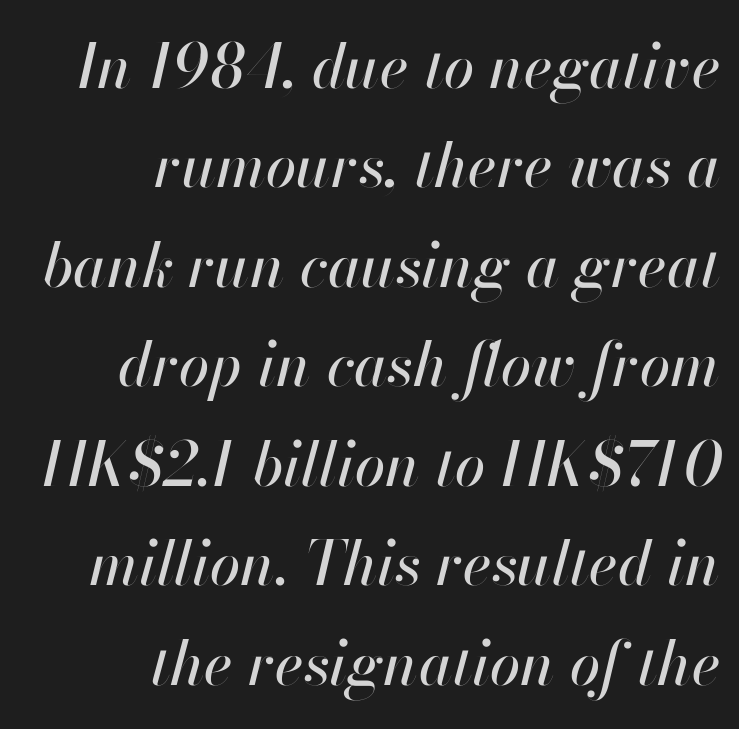
The image shows 61 px text type, italic (leaning right); set right-aligned, normal line spacing (1.63x), normal letter spacing, not underlined; high stroke contrast and a small x-height.
